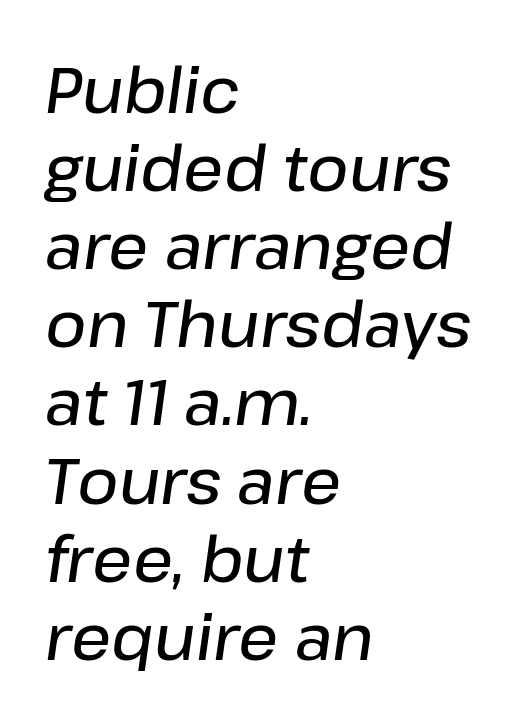
The image shows 63 px semibold type, italic (leaning right); set left-aligned, line spacing 1.24x, normal letter spacing, not underlined; low stroke contrast and a medium x-height.
